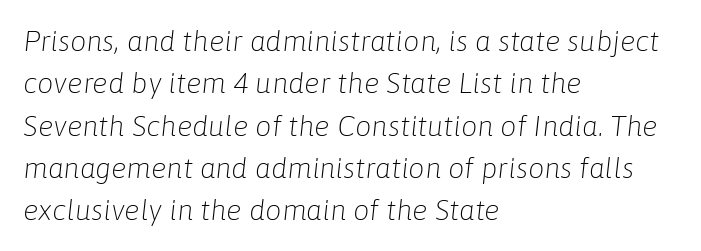
Q: Is the text bold? A: No.
Q: Is the text italic (slanted)? A: Yes, it leans right by about 6 degrees.
Q: Is the text underlined? A: No.
Q: How is the paragraph aligned? A: Left-aligned.
Q: Is the spacing between letters normal or unusually wide? A: Normal.
Q: Is the spacing between lines tight, normal or loose? A: Normal.
Q: Width (condensed, normal, or wide)? A: Normal.
Q: Stroke contrast? A: Low.
Q: x-height? A: Medium.
Q: Monospaced? A: No.
